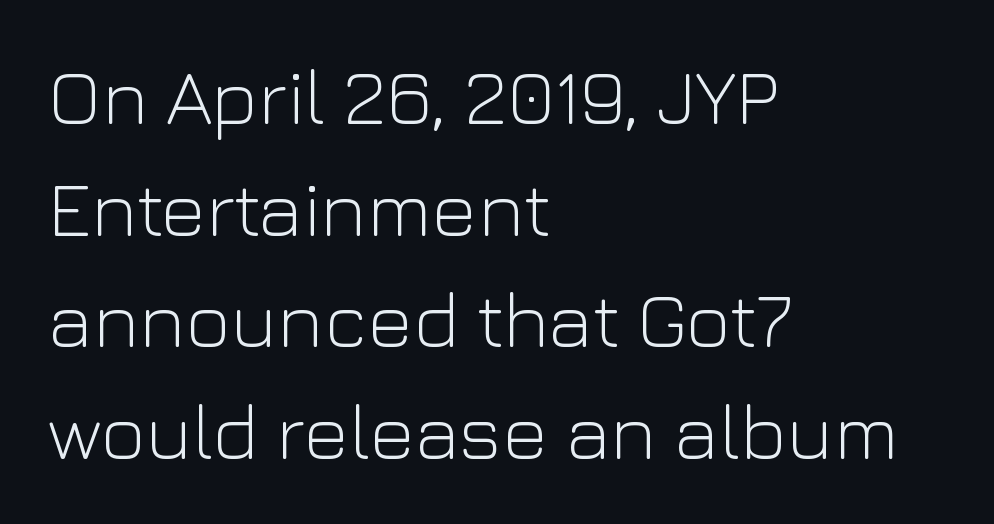
Q: Is the text bold? A: No.
Q: Is the text italic (slanted)? A: No, it is upright.
Q: Is the typeface a serif or a sans-serif typeface? A: Sans-serif.
Q: Is the text underlined? A: No.
Q: How is the paragraph aligned? A: Left-aligned.
Q: Is the spacing between letters normal or unusually wide? A: Normal.
Q: Is the spacing between lines tight, normal or loose? A: Normal.
Q: Width (condensed, normal, or wide)? A: Normal.
Q: Stroke contrast? A: Low.
Q: x-height? A: Medium.
Q: Monospaced? A: No.
